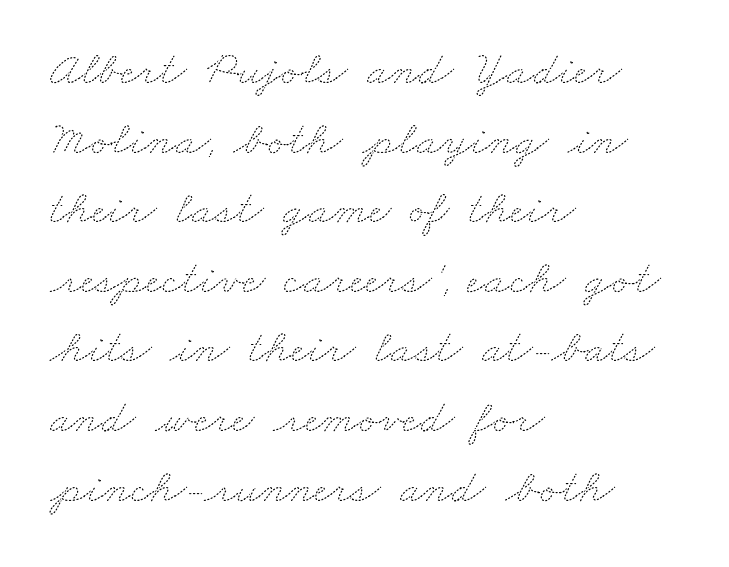
The characters are drawn with everyday or finer stroke widths. A bare baseline throughout the passage. Where is the straight margin? On the left. The vertical gap from one line to the next is medium. Looks like regular typesetting: each glyph gets only the width it needs. Caption: standard tracking, unaltered.
